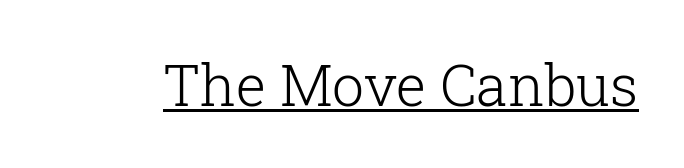
Q: Is the text bold? A: No.
Q: Is the text italic (slanted)? A: No, it is upright.
Q: Is the typeface a serif or a sans-serif typeface? A: Serif.
Q: Is the text underlined? A: Yes.
Q: Is the spacing between letters normal or unusually wide? A: Normal.
Q: Width (condensed, normal, or wide)? A: Normal.
Q: Stroke contrast? A: Low.
Q: x-height? A: Medium.
Q: Monospaced? A: No.
